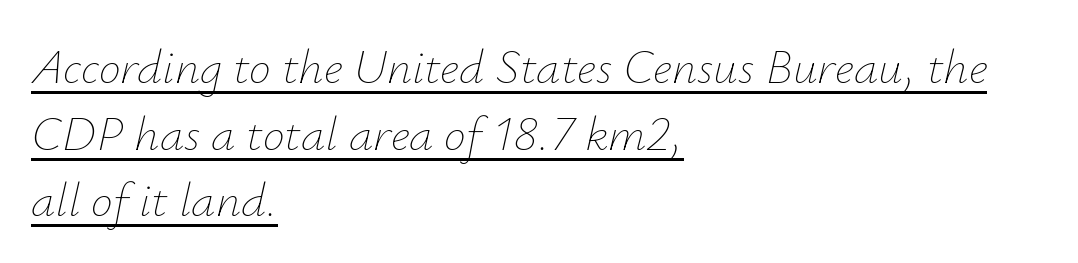
The image shows 49 px thin type, italic (leaning right); set left-aligned, normal line spacing (1.36x), normal letter spacing, underlined; low stroke contrast and a small x-height.
